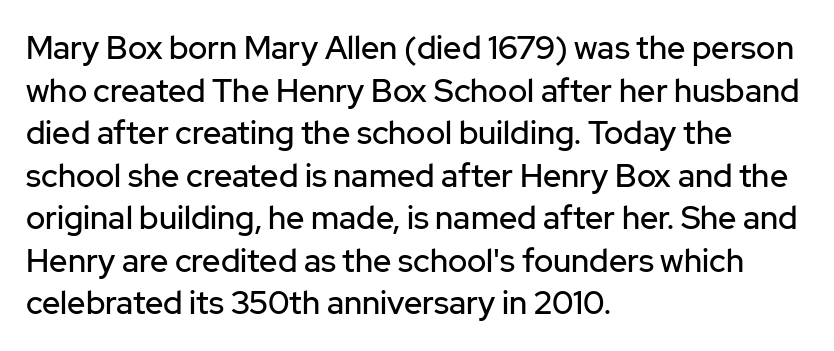
The image shows 32 px sans-serif type, upright; set left-aligned, normal line spacing (1.33x), normal letter spacing, not underlined; low stroke contrast and a medium x-height.
